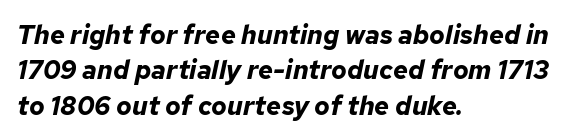
A dark, heavy texture on the line: the type is bold. Compared with typical paragraphs, the rows here are spaced about the same. Caption: standard tracking, unaltered. The foot of each line stays bare and open. A student would call this left alignment; a typographer would say flush left, rag right. Does the lettering tilt? It does — this is italic.
